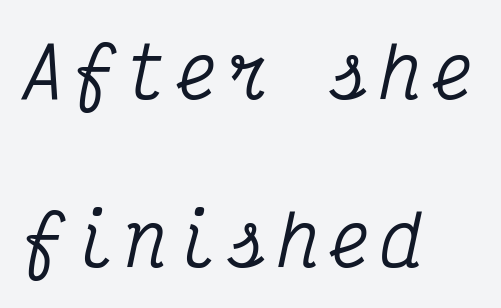
{"serif": "yes", "italic": "yes", "lean": "right", "slant_degrees": 12, "width": "condensed", "stroke_contrast": "medium", "x_height": "medium", "monospaced": "yes", "underline": "no", "align": "left", "line_spacing": "loose", "line_spacing_ratio": 2.43, "glyph_px": 69}
